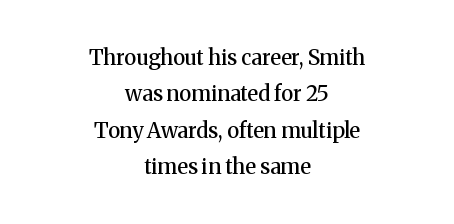
The image shows 21 px text type, upright; set centered, line spacing 1.73x, normal letter spacing, not underlined.
